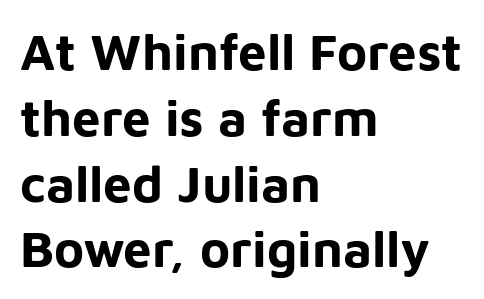
Q: Is the text bold? A: Yes.
Q: Is the text italic (slanted)? A: No, it is upright.
Q: Is the typeface a serif or a sans-serif typeface? A: Sans-serif.
Q: Is the text underlined? A: No.
Q: How is the paragraph aligned? A: Left-aligned.
Q: Is the spacing between letters normal or unusually wide? A: Normal.
Q: Is the spacing between lines tight, normal or loose? A: Normal.
Q: Width (condensed, normal, or wide)? A: Normal.
Q: Stroke contrast? A: Low.
Q: x-height? A: Medium.
Q: Monospaced? A: No.
